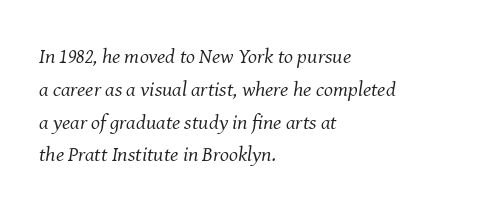
The image shows 21 px text type, italic (leaning right); set left-aligned, normal line spacing (1.56x), normal letter spacing, not underlined.
